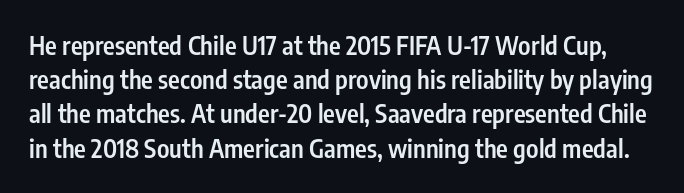
Is there much room between lines? A standard amount, neither cramped nor airy. Characters remain perfectly vertical along every line. There is no visible air inserted between adjacent glyphs. Anything drawn beneath the words? Only blank space. Students, this is semibold: more ink than regular, less than bold.
